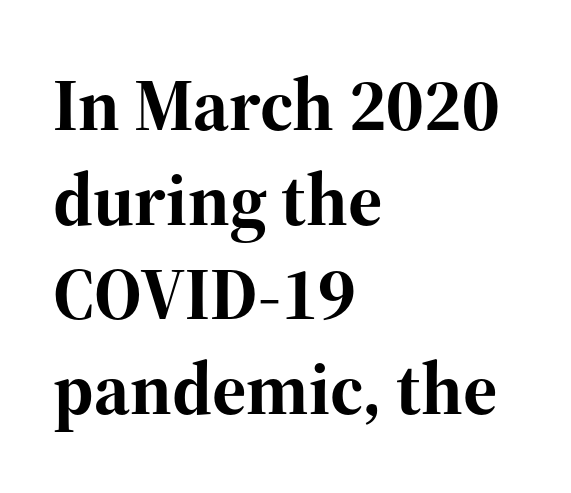
{"serif": "yes", "italic": "no", "bold": "yes", "weight": "bold", "width": "normal", "stroke_contrast": "high", "x_height": "medium", "monospaced": "no", "underline": "no", "align": "left", "line_spacing": "normal", "line_spacing_ratio": 1.28, "letter_spacing": "normal", "letter_spacing_em": 0.0, "glyph_px": 74}
